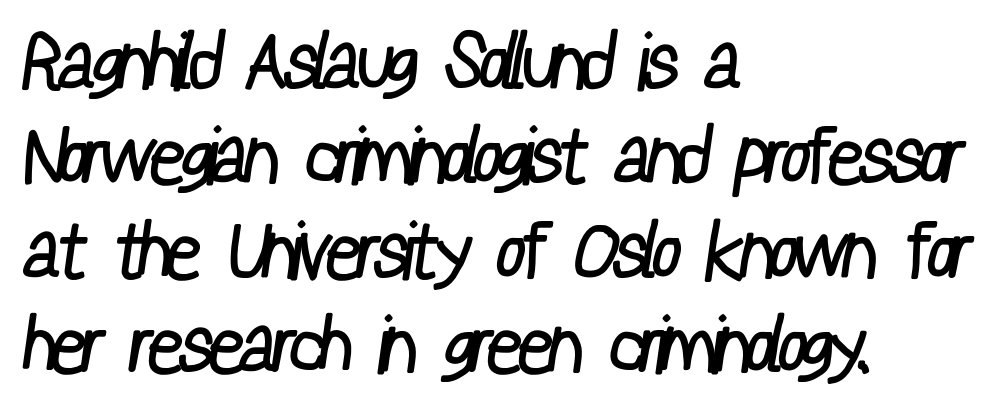
Spacing between characters is what you'd get straight out of the box. These lines are set flush left with a ragged right edge. Honestly, there is no underline to notice here at all. Typographically, this falls in the sans-serif category. Each letter keeps its own natural width here, so spacing adapts to shape. Is the stroke heavy? The answer is a plain regular-or-lighter.
